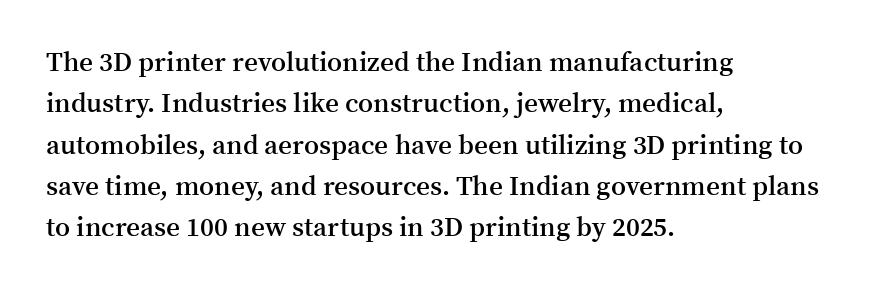
A student would call this left alignment; a typographer would say flush left, rag right. Line spacing here is normal. Tracking value appears to be zero — textbook default spacing. A typesetter would mark this as roman, not italic. Each glyph is drawn with semibold strokes, heavier than normal yet not fully bold. The strip under each line holds only bare page.
